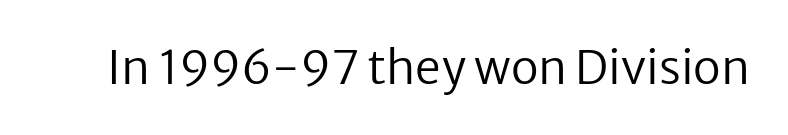
Nothing heavy about these letters — not bold at all. Rule under the text: the space is simply empty. Standard letterfit; no display-style spreading of the glyphs. The rendering uses natural spacing where letterforms have individual widths. You can tell from the bare stems that sans-serif type was used.
